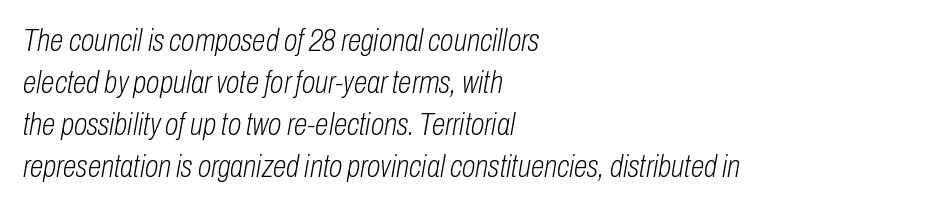
The image shows 31 px light, condensed type, italic (leaning right); set left-aligned, normal line spacing (1.36x), normal letter spacing, not underlined; low stroke contrast and a medium x-height.
